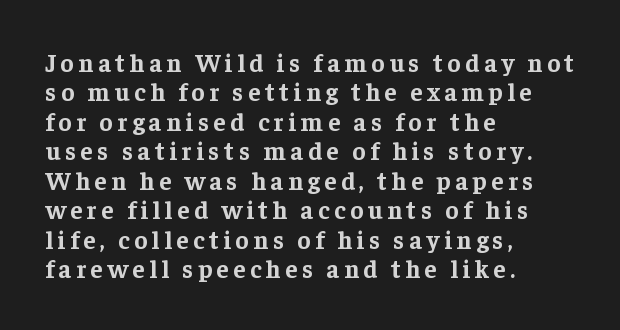
The image shows 25 px bold type, upright; set left-aligned, line spacing 1.18x, not underlined.
